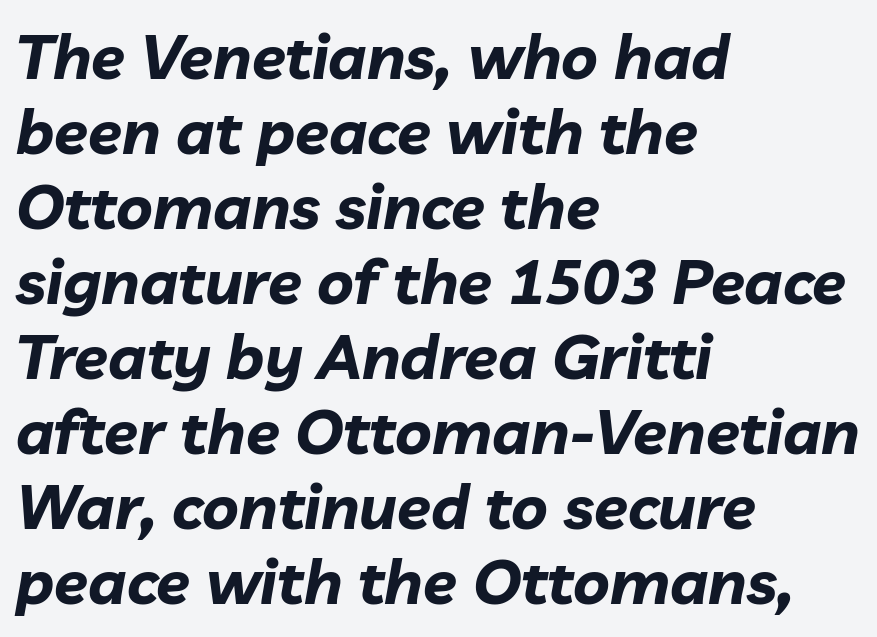
Q: Is the text bold? A: Yes.
Q: Is the text italic (slanted)? A: Yes, it leans right by about 10 degrees.
Q: Is the text underlined? A: No.
Q: How is the paragraph aligned? A: Left-aligned.
Q: Is the spacing between letters normal or unusually wide? A: Normal.
Q: Width (condensed, normal, or wide)? A: Normal.
Q: Stroke contrast? A: Low.
Q: x-height? A: Medium.
Q: Monospaced? A: No.
